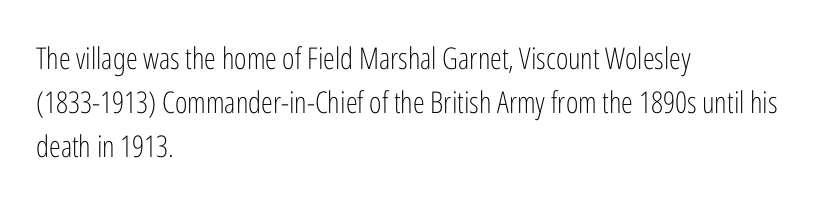
Do the characters align in a grid? No, the font is proportional. Bare-footed words on every line. Counters stay open thanks to moderate or lighter strokes. Notice how descenders clear the ascenders below comfortably — that's standard leading.
